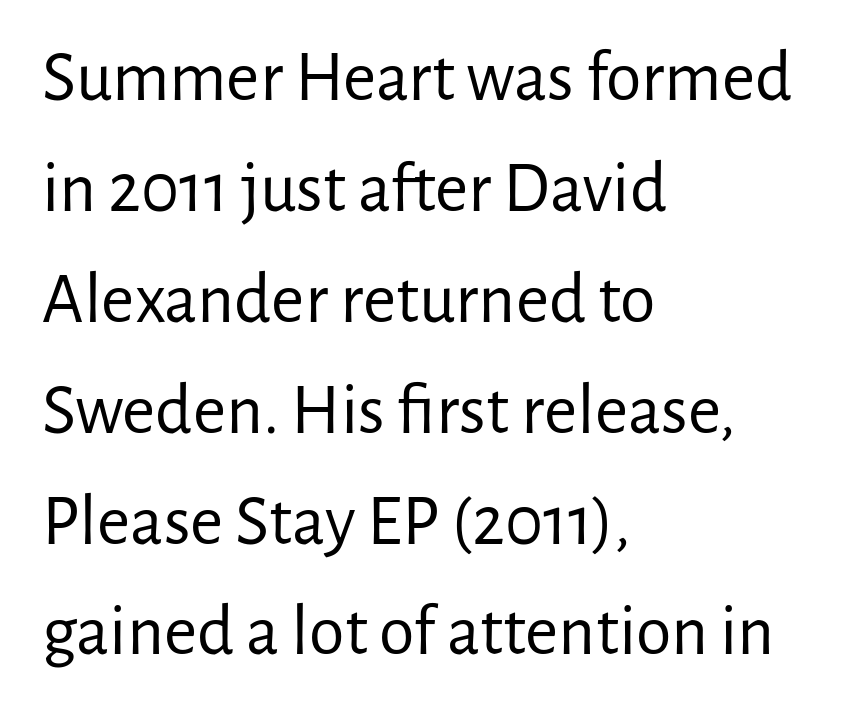
The image shows 72 px regular-weight sans-serif type, upright; set left-aligned, normal line spacing (1.54x), normal letter spacing, not underlined; low stroke contrast and a medium x-height.
